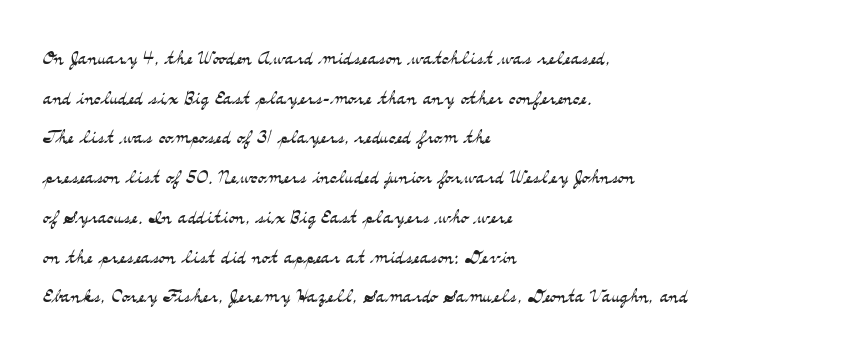
The image shows 25 px text type; set left-aligned, normal line spacing (1.59x), normal letter spacing, not underlined.
